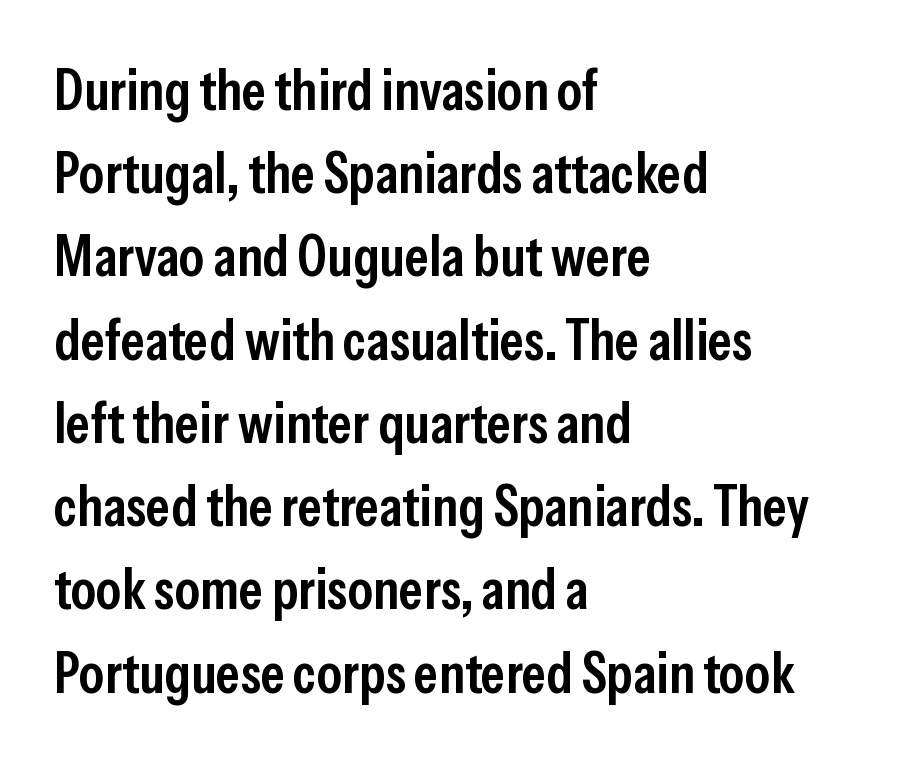
The image shows 57 px semibold, condensed sans-serif type, upright; set left-aligned, normal line spacing (1.46x), normal letter spacing, not underlined; low stroke contrast and a medium x-height.
